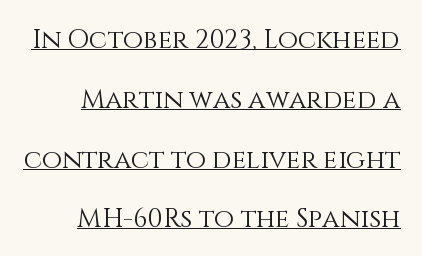
{"italic": "no", "bold": "no", "underline": "yes", "line_spacing": "loose", "line_spacing_ratio": 2.3, "letter_spacing": "normal", "letter_spacing_em": 0.0, "glyph_px": 26}
